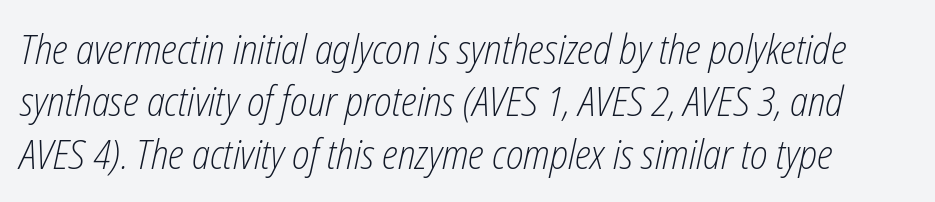
Is there much room between lines? A standard amount, neither cramped nor airy. Do the characters align in a grid? No, the font is proportional. Does the lettering tilt? It does — this is italic. The baseline area is clear. On a weight scale, this lands at 450 or below. Glyph-to-glyph distance matches everyday printed text.
